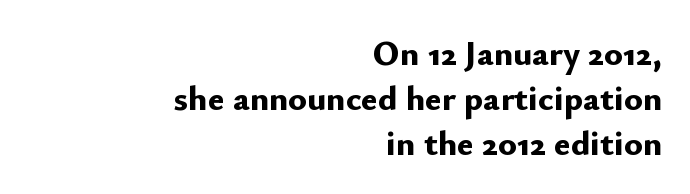
What's the leading like? Ordinary, nothing unusual. Short and long lines alike share a common ending point at right. Plain, unruled lines of type. Nothing unusual about the tracking: characters are spaced as the font intends. This sample has the flowing, uneven cadence of proportional lettering. No italicization has been applied; the sample stays upright.
